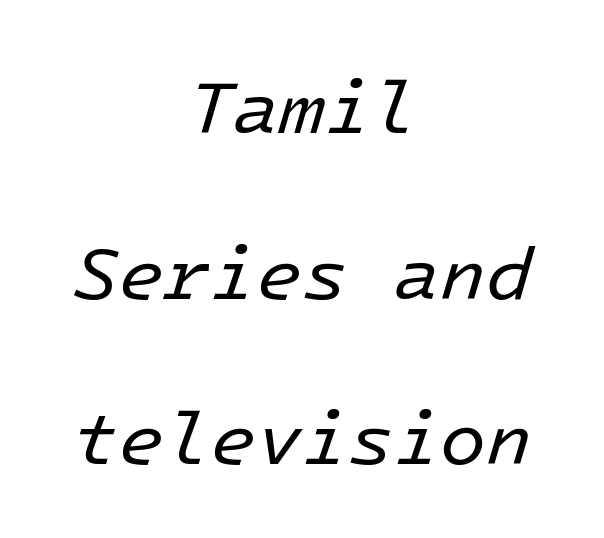
{"italic": "yes", "lean": "right", "slant_degrees": 16, "bold": "no", "weight": "regular", "width": "normal", "stroke_contrast": "low", "x_height": "medium", "underline": "no", "align": "center", "line_spacing": "loose", "line_spacing_ratio": 2.21, "letter_spacing": "normal", "letter_spacing_em": 0.0, "glyph_px": 75}
